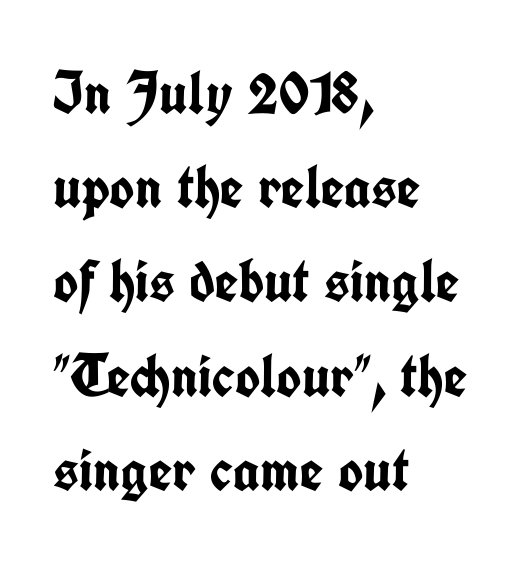
{"serif": "no", "italic": "no", "bold": "yes", "weight": "semibold", "width": "condensed", "stroke_contrast": "low", "x_height": "medium", "monospaced": "no", "underline": "no", "align": "left", "line_spacing": "normal", "line_spacing_ratio": 1.57, "letter_spacing": "normal", "letter_spacing_em": 0.0, "glyph_px": 60}
